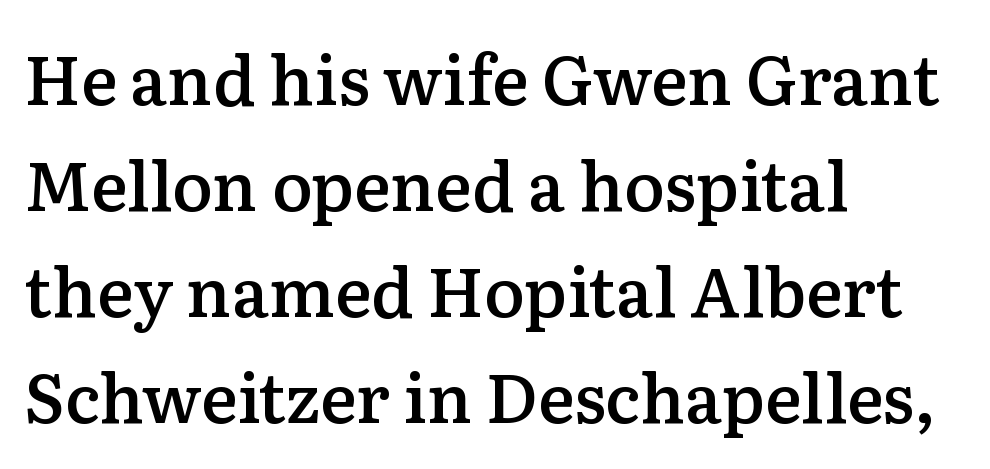
Students, observe: this is what conventionally led text looks like. Each letter's strokes conclude with small projecting serifs. The letters stand upright; this is a roman face. Nothing unusual about the tracking: characters are spaced as the font intends. Is this a fixed-width face? No — the glyphs have proportional, varying widths.
